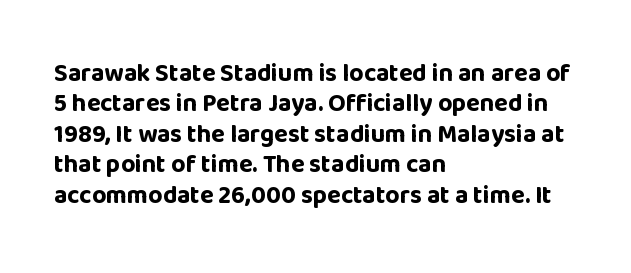
The image shows 25 px bold type, upright; set left-aligned, line spacing 1.22x, normal letter spacing, not underlined.
